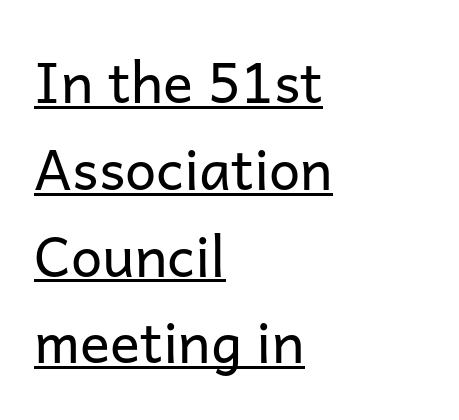
The image shows 56 px regular-weight sans-serif type, upright; set left-aligned, normal line spacing (1.55x), normal letter spacing, underlined; low stroke contrast and a medium x-height.
